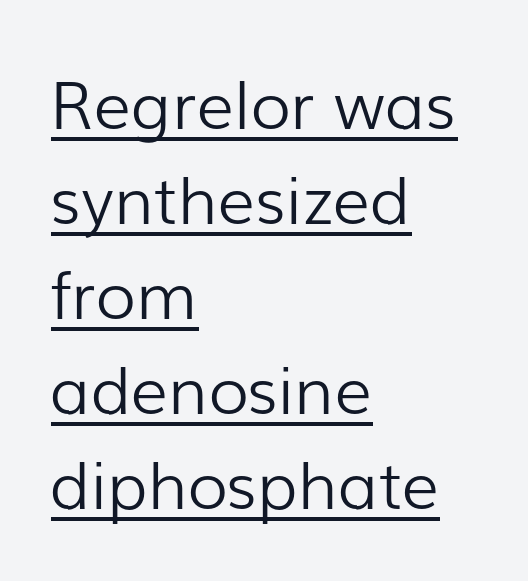
{"serif": "no", "italic": "no", "bold": "no", "weight": "light", "width": "normal", "stroke_contrast": "low", "x_height": "medium", "monospaced": "no", "underline": "yes", "align": "left", "line_spacing": "normal", "line_spacing_ratio": 1.44, "letter_spacing": "normal", "letter_spacing_em": 0.0, "glyph_px": 66}
